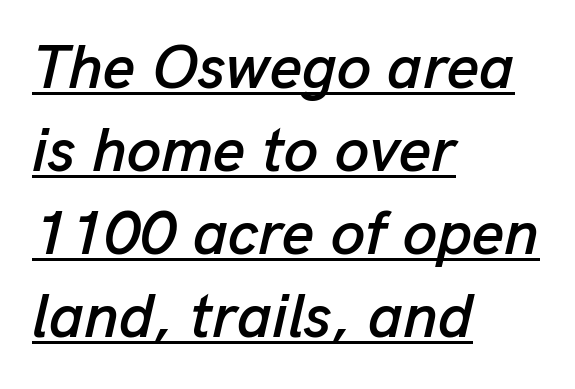
{"italic": "yes", "lean": "right", "slant_degrees": 13, "width": "normal", "stroke_contrast": "low", "x_height": "medium", "monospaced": "no", "underline": "yes", "align": "left", "line_spacing": "normal", "line_spacing_ratio": 1.34, "letter_spacing": "normal", "letter_spacing_em": 0.0, "glyph_px": 62}
